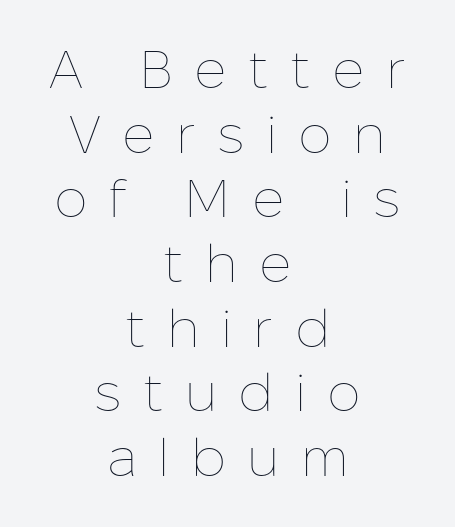
Q: Is the text bold? A: No.
Q: Is the text italic (slanted)? A: No, it is upright.
Q: Is the text underlined? A: No.
Q: How is the paragraph aligned? A: Centered.
Q: Is the spacing between letters normal or unusually wide? A: Unusually wide.
Q: Width (condensed, normal, or wide)? A: Normal.
Q: Stroke contrast? A: Low.
Q: x-height? A: Medium.
Q: Monospaced? A: No.
